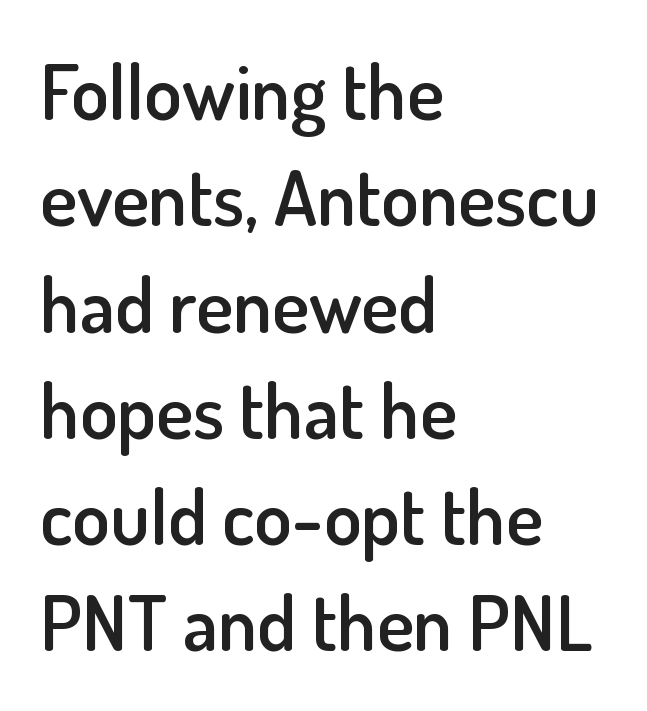
Q: Is the text bold? A: Semi-bold.
Q: Is the text italic (slanted)? A: No, it is upright.
Q: Is the typeface a serif or a sans-serif typeface? A: Sans-serif.
Q: Is the text underlined? A: No.
Q: How is the paragraph aligned? A: Left-aligned.
Q: Is the spacing between letters normal or unusually wide? A: Normal.
Q: Is the spacing between lines tight, normal or loose? A: Normal.
Q: Width (condensed, normal, or wide)? A: Normal.
Q: Stroke contrast? A: Low.
Q: x-height? A: Small.
Q: Monospaced? A: No.
